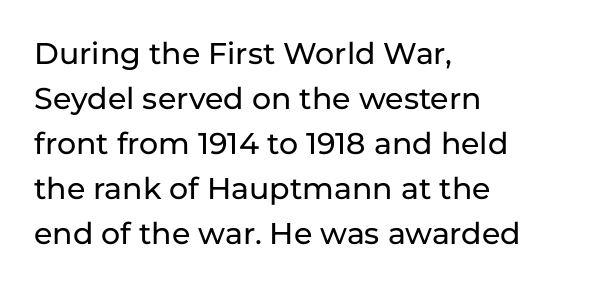
The specimen omits any rule beneath the text block's lines. The setting favours the left margin, as ordinary paragraphs usually do. How would I describe the line gaps? Plain and ordinary. The face used here is rendered with its standard letterfit.
